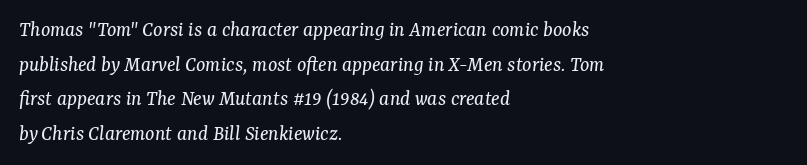
{"italic": "yes", "lean": "right", "slant_degrees": 7, "bold": "no", "underline": "no", "align": "left", "line_spacing": "normal", "line_spacing_ratio": 1.57, "letter_spacing": "normal", "letter_spacing_em": 0.0, "glyph_px": 22}
